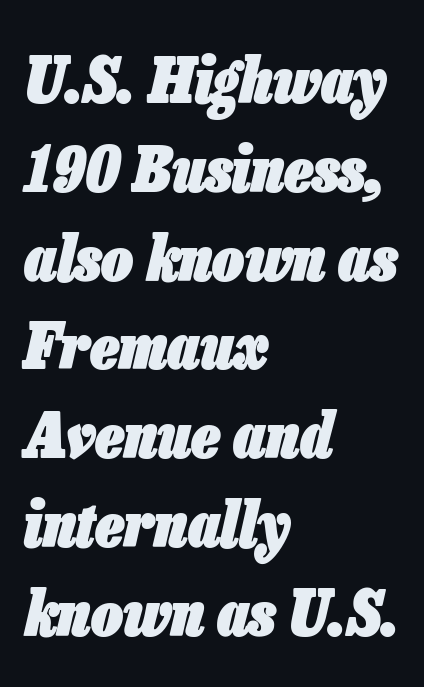
Q: Is the text bold? A: Yes.
Q: Is the text italic (slanted)? A: Yes, it leans right by about 13 degrees.
Q: Is the text underlined? A: No.
Q: How is the paragraph aligned? A: Left-aligned.
Q: Is the spacing between letters normal or unusually wide? A: Normal.
Q: Is the spacing between lines tight, normal or loose? A: Normal.
Q: Width (condensed, normal, or wide)? A: Condensed.
Q: Stroke contrast? A: Low.
Q: x-height? A: Medium.
Q: Monospaced? A: No.
